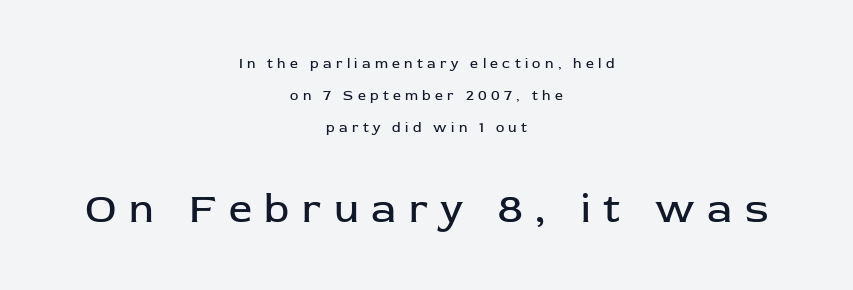
The image shows 41 px regular-weight sans-serif type, upright; set centered, loose line spacing (2.3x), unusually wide letter spacing (+0.31 em), not underlined; the second (bottom) block is 2.93x larger; low stroke contrast and a medium x-height.
